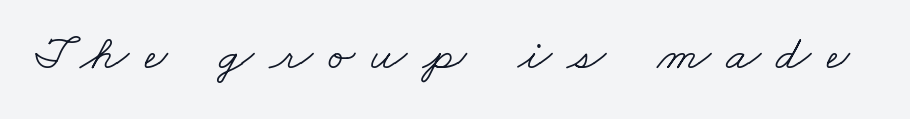
Q: Is the text bold? A: No.
Q: Is the typeface a serif or a sans-serif typeface? A: Serif.
Q: Is the text underlined? A: No.
Q: Is the spacing between letters normal or unusually wide? A: Unusually wide.
Q: Width (condensed, normal, or wide)? A: Wide.
Q: Stroke contrast? A: Low.
Q: x-height? A: Small.
Q: Monospaced? A: No.
